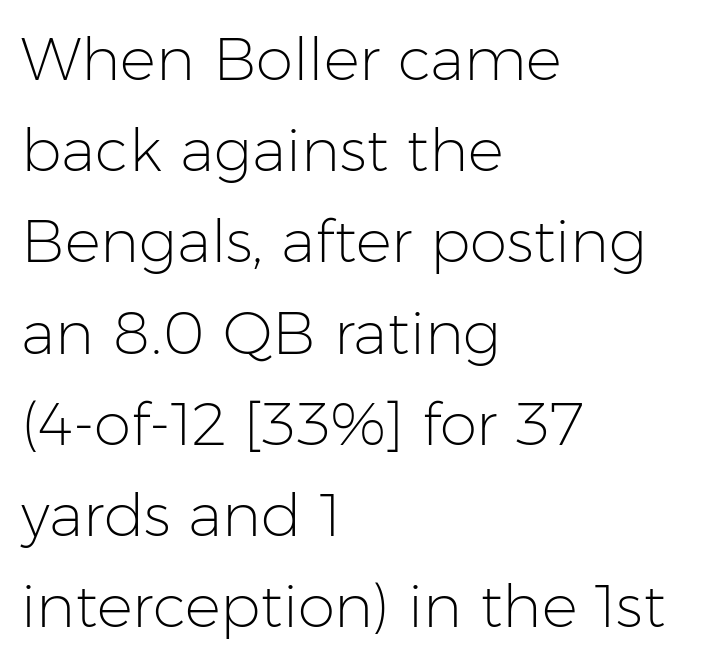
The image shows 60 px light sans-serif type, upright; set left-aligned, normal line spacing (1.52x), normal letter spacing, not underlined; low stroke contrast and a medium x-height.
